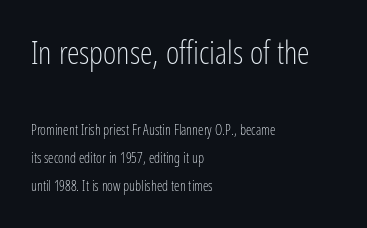
{"serif": "no", "italic": "no", "bold": "no", "weight": "light", "width": "condensed", "stroke_contrast": "low", "x_height": "medium", "monospaced": "no", "underline": "no", "align": "left", "line_spacing": "loose", "line_spacing_ratio": 2.0, "letter_spacing": "normal", "letter_spacing_em": 0.0, "larger_block": "first", "size_ratio": 2.29, "glyph_px": 32}
